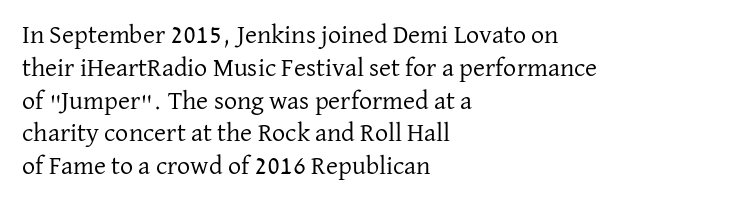
Q: Is the text bold? A: No.
Q: Is the text italic (slanted)? A: No, it is upright.
Q: Is the text underlined? A: No.
Q: How is the paragraph aligned? A: Left-aligned.
Q: Is the spacing between letters normal or unusually wide? A: Normal.
Q: Is the spacing between lines tight, normal or loose? A: Normal.
